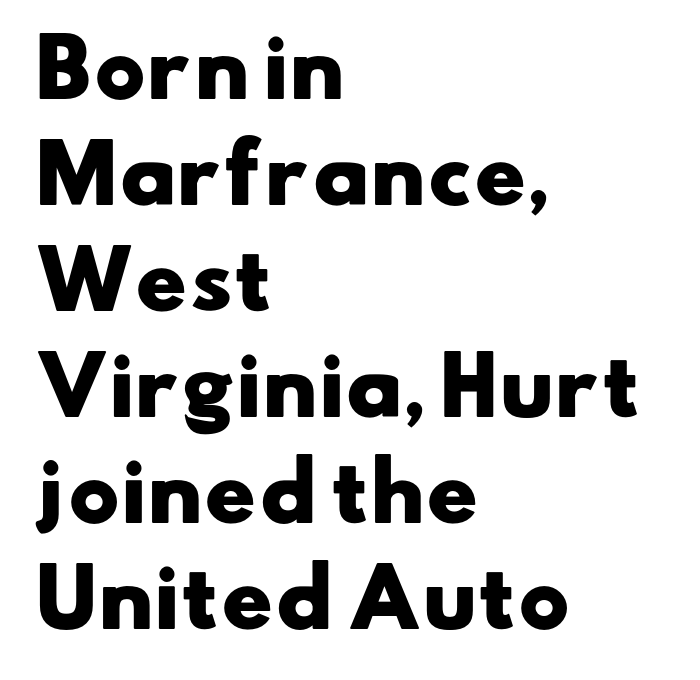
{"serif": "no", "bold": "yes", "weight": "heavy", "width": "wide", "stroke_contrast": "low", "x_height": "small", "monospaced": "no", "underline": "no", "align": "left", "line_spacing": "normal", "line_spacing_ratio": 1.36, "letter_spacing": "normal", "letter_spacing_em": 0.0, "glyph_px": 78}
